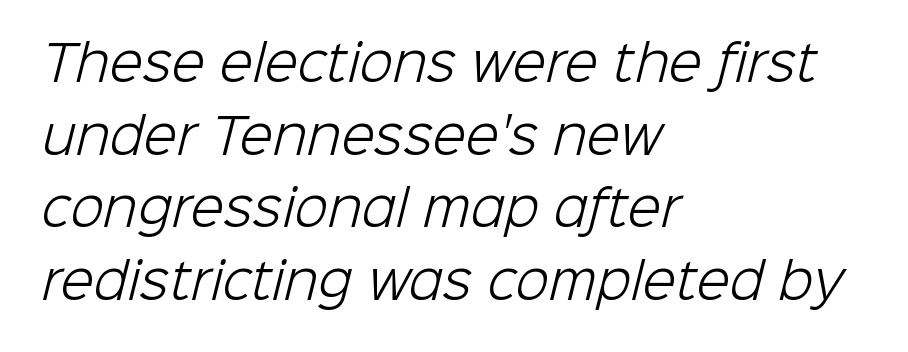
Q: Is the text bold? A: No.
Q: Is the typeface a serif or a sans-serif typeface? A: Sans-serif.
Q: Is the text underlined? A: No.
Q: How is the paragraph aligned? A: Left-aligned.
Q: Is the spacing between letters normal or unusually wide? A: Normal.
Q: Is the spacing between lines tight, normal or loose? A: Normal.
Q: Width (condensed, normal, or wide)? A: Normal.
Q: Stroke contrast? A: Low.
Q: x-height? A: Medium.
Q: Monospaced? A: No.
